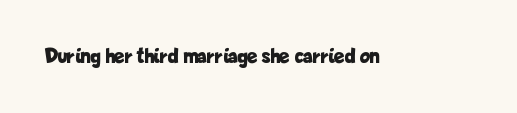
The image shows 21 px bold type, upright; set normal letter spacing, not underlined.
